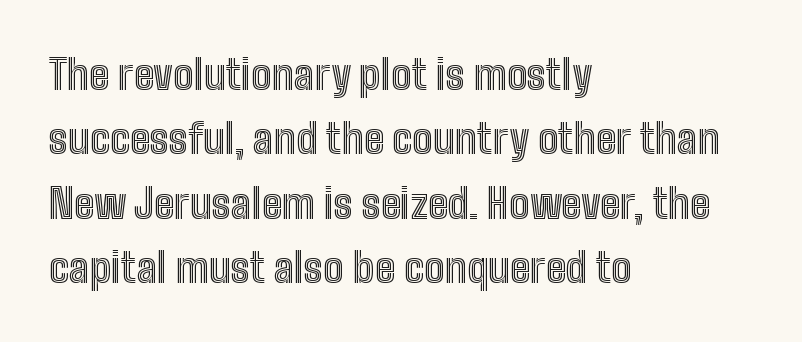
Q: Is the text italic (slanted)? A: No, it is upright.
Q: Is the text underlined? A: No.
Q: How is the paragraph aligned? A: Left-aligned.
Q: Is the spacing between letters normal or unusually wide? A: Normal.
Q: Is the spacing between lines tight, normal or loose? A: Normal.
Q: Width (condensed, normal, or wide)? A: Condensed.
Q: x-height? A: Medium.
Q: Monospaced? A: No.
